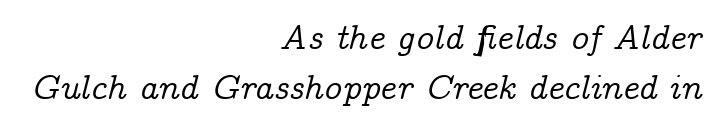
Q: Is the text italic (slanted)? A: Yes, it leans right by about 14 degrees.
Q: Is the typeface a serif or a sans-serif typeface? A: Serif.
Q: Is the text underlined? A: No.
Q: How is the paragraph aligned? A: Right-aligned.
Q: Is the spacing between letters normal or unusually wide? A: Normal.
Q: Is the spacing between lines tight, normal or loose? A: Normal.
Q: Width (condensed, normal, or wide)? A: Normal.
Q: Stroke contrast? A: Low.
Q: x-height? A: Medium.
Q: Monospaced? A: No.
